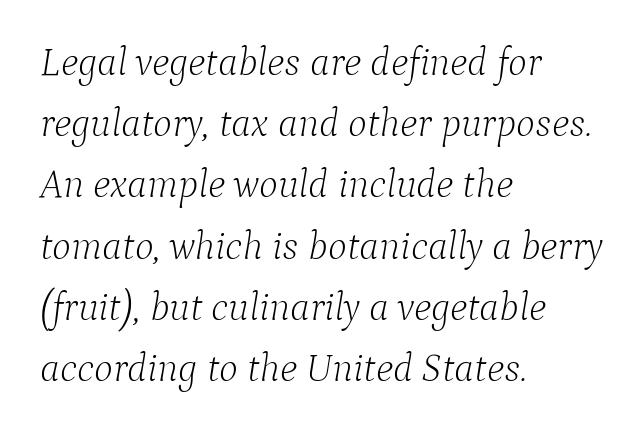
What's the leading like? Ordinary, nothing unusual. Yep, that's italic — everything's leaning. Descenders are the only things crossing below the line. Nothing unusual about the tracking: characters are spaced as the font intends. No letter is thick-stroked: the sample isn't bold.
